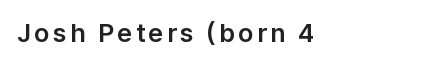
Reading down the block, your eye returns to a fixed left position each line. Vertical strokes here are truly vertical. The gap between lines stays unmarked.
